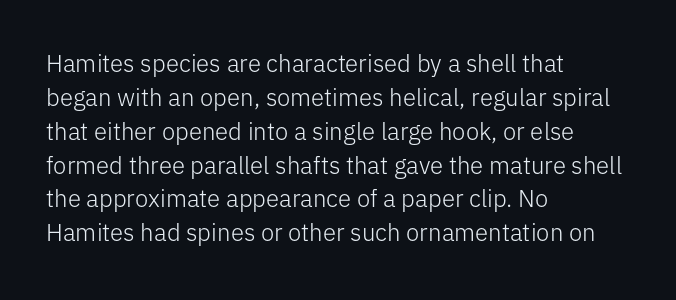
Q: Is the text bold? A: No.
Q: Is the text italic (slanted)? A: No, it is upright.
Q: Is the text underlined? A: No.
Q: How is the paragraph aligned? A: Left-aligned.
Q: Is the spacing between letters normal or unusually wide? A: Normal.
Q: Is the spacing between lines tight, normal or loose? A: Normal.
